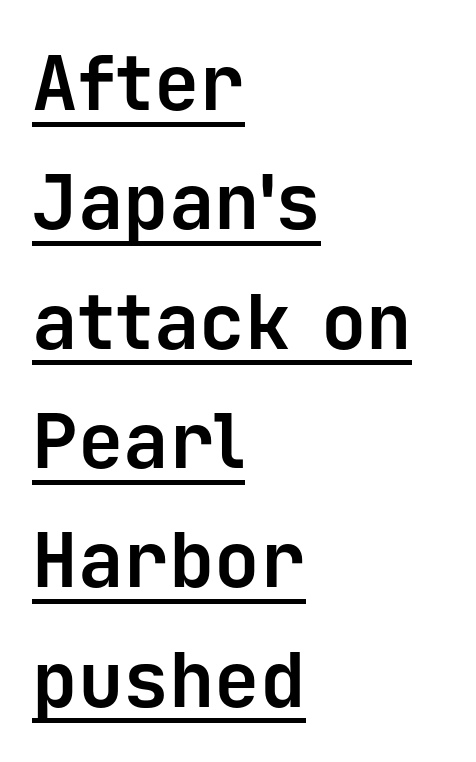
{"serif": "no", "italic": "no", "bold": "yes", "weight": "bold", "width": "normal", "stroke_contrast": "low", "x_height": "medium", "monospaced": "yes", "underline": "yes", "align": "left", "line_spacing": "normal", "line_spacing_ratio": 1.57, "letter_spacing": "normal", "letter_spacing_em": 0.0, "glyph_px": 76}
